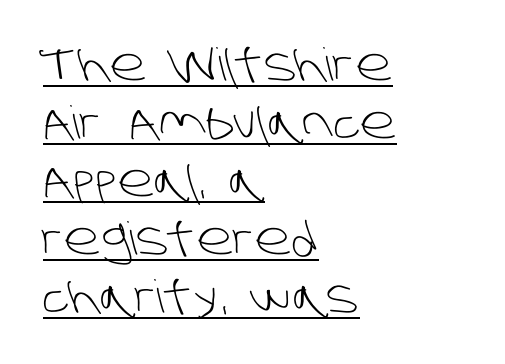
The image shows 45 px light sans-serif type; set left-aligned, normal line spacing (1.29x), normal letter spacing, underlined; low stroke contrast and a large x-height.
